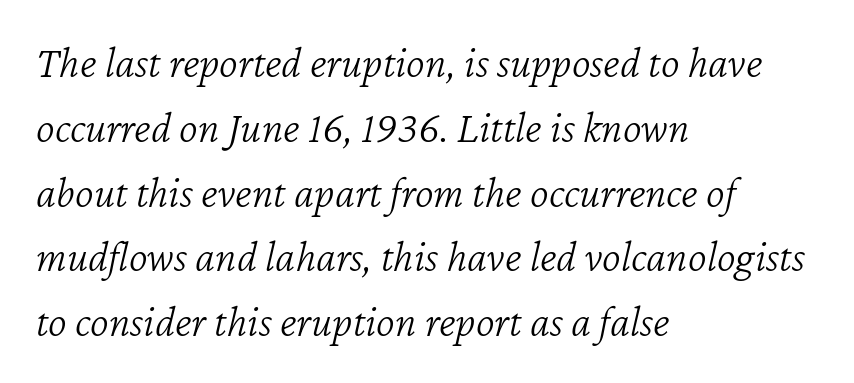
Q: Is the text bold? A: No.
Q: Is the text italic (slanted)? A: Yes, it leans right by about 12 degrees.
Q: Is the text underlined? A: No.
Q: How is the paragraph aligned? A: Left-aligned.
Q: Is the spacing between letters normal or unusually wide? A: Normal.
Q: Is the spacing between lines tight, normal or loose? A: Normal.
Q: Width (condensed, normal, or wide)? A: Normal.
Q: Stroke contrast? A: Low.
Q: x-height? A: Medium.
Q: Monospaced? A: No.
